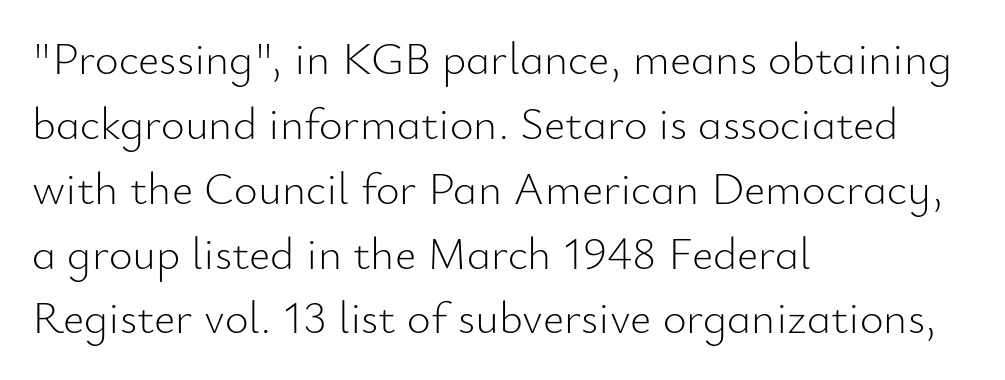
Regarding serifs, this sample does without them. Beneath every word, the page is bare. The specimen reads as upright at a glance. Heaviness? Minimal to ordinary, like unemphasized prose.
